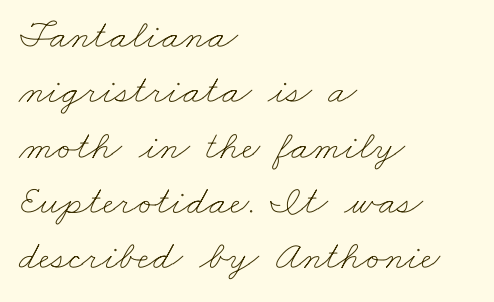
{"bold": "no", "weight": "thin", "width": "wide", "stroke_contrast": "low", "x_height": "small", "monospaced": "no", "underline": "no", "align": "left", "line_spacing": "normal", "line_spacing_ratio": 1.35, "letter_spacing": "normal", "letter_spacing_em": 0.0, "glyph_px": 41}
